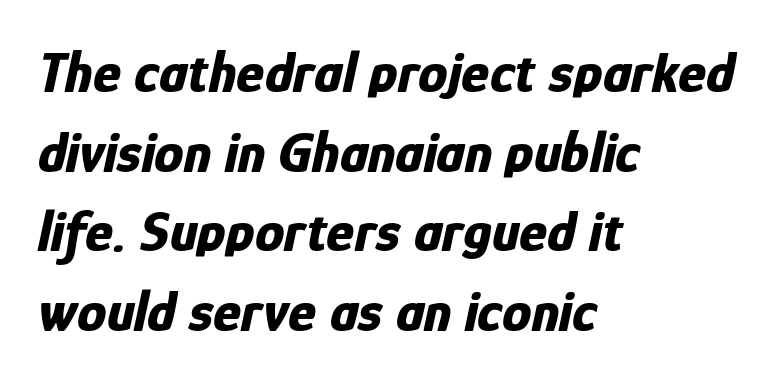
The image shows 59 px bold, condensed type, italic (leaning right); set left-aligned, normal line spacing (1.35x), normal letter spacing, not underlined; low stroke contrast and a medium x-height.
